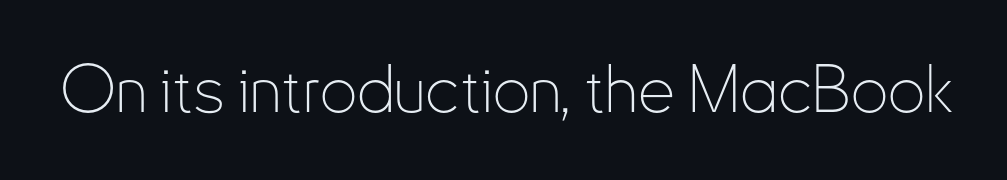
Q: Is the text bold? A: No.
Q: Is the text italic (slanted)? A: No, it is upright.
Q: Is the typeface a serif or a sans-serif typeface? A: Sans-serif.
Q: Is the text underlined? A: No.
Q: Is the spacing between letters normal or unusually wide? A: Normal.
Q: Width (condensed, normal, or wide)? A: Condensed.
Q: Stroke contrast? A: Low.
Q: x-height? A: Small.
Q: Monospaced? A: No.
